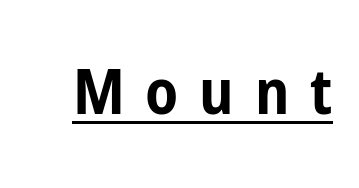
The font family rendered here belongs to the sans-serif group. The rendering uses natural spacing where letterforms have individual widths. The gaps between neighbouring characters are conspicuously large. When letters stand straight like this, we call the style roman or upright. Look at the stroke-to-counter ratio: heavy, a bold. A typographer would call this underscored text.
